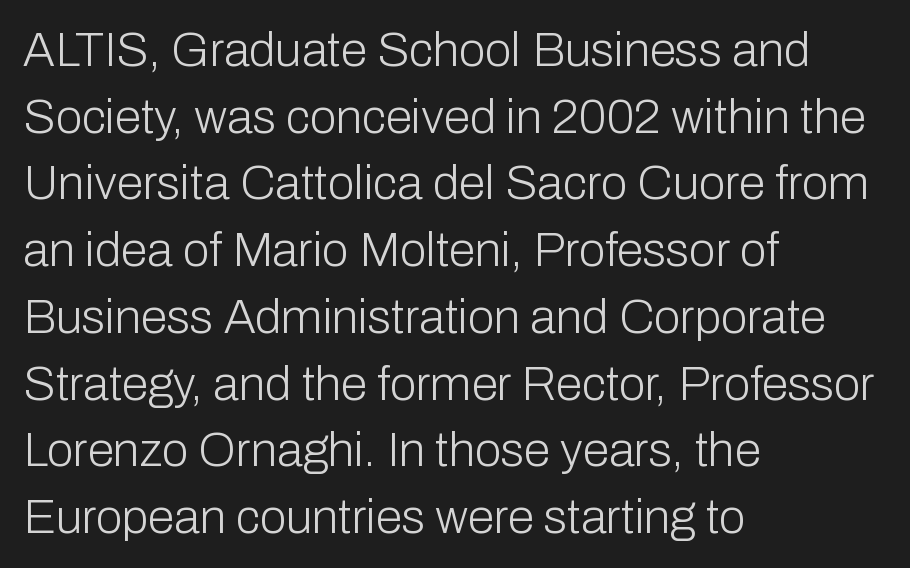
The image shows 48 px light sans-serif type, upright; set left-aligned, normal line spacing (1.39x), normal letter spacing, not underlined; low stroke contrast and a medium x-height.
